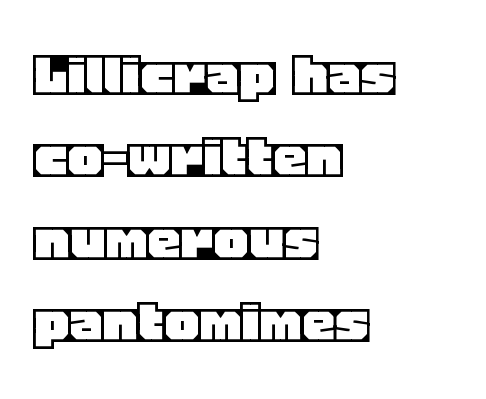
The type sits square on the baseline with zero lean. Tracking value appears to be zero — textbook default spacing. The baseline area is clear. This rendering uses left alignment, leaving the right contour irregular. Each letter keeps its own natural width here, so spacing adapts to shape.
